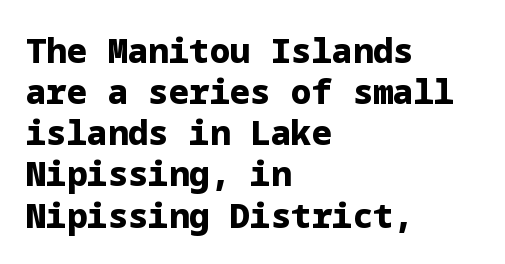
{"serif": "no", "italic": "no", "bold": "yes", "weight": "heavy", "width": "normal", "stroke_contrast": "low", "x_height": "medium", "underline": "no", "align": "left", "line_spacing_ratio": 1.21, "letter_spacing": "normal", "letter_spacing_em": 0.0, "glyph_px": 34}
